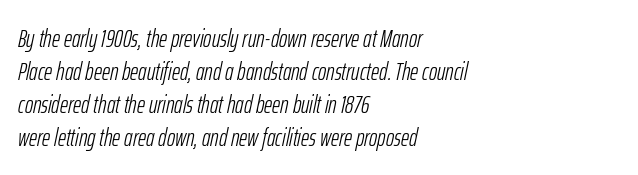
Line beginnings align vertically; line endings do not. Nobody touched the tracking dial on this one. Quick note: italic. Decoration check: the copy has no underline. A light-to-regular cut is what we see here. The rows are spaced the way most documents space them.
